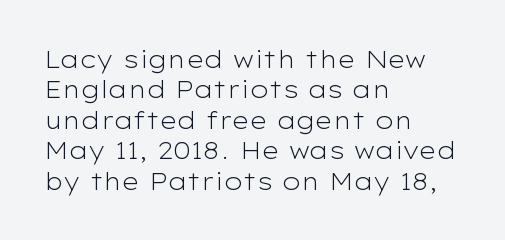
The type sits square on the baseline with zero lean. Only glyphs here, with clear space below each row. This sample is left-justified, so line endings fall wherever the words run out. Nothing unusual about the tracking: characters are spaced as the font intends. No extra ink here — the face is not bold.
